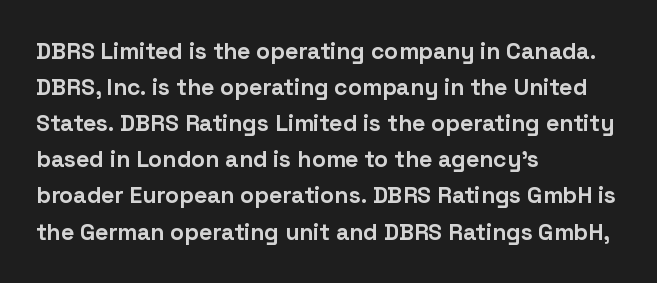
{"italic": "no", "bold": "yes", "underline": "no", "align": "left", "line_spacing": "normal", "line_spacing_ratio": 1.57, "letter_spacing": "normal", "letter_spacing_em": 0.0, "glyph_px": 23}
